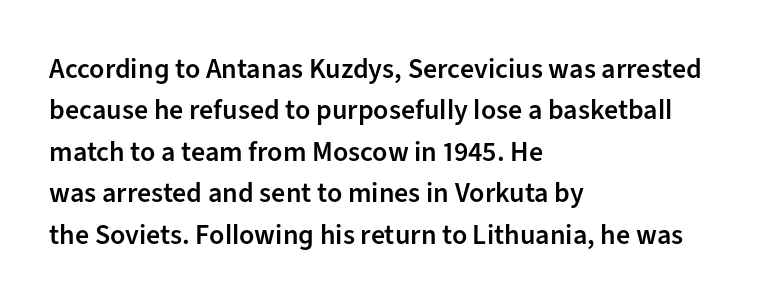
{"serif": "no", "italic": "no", "bold": "semi", "weight": "semibold", "width": "normal", "stroke_contrast": "low", "x_height": "medium", "monospaced": "no", "underline": "no", "align": "left", "line_spacing": "normal", "line_spacing_ratio": 1.48, "letter_spacing": "normal", "letter_spacing_em": 0.0, "glyph_px": 28}
